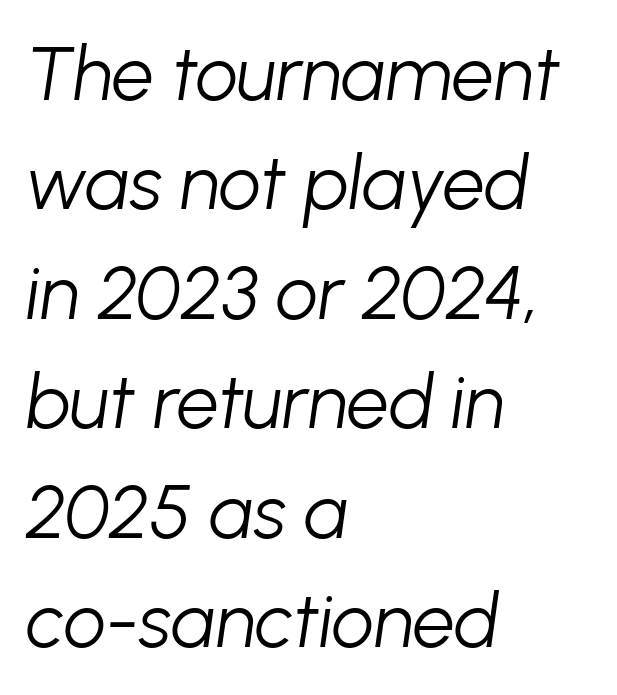
Each stroke keeps to a modest, everyday thickness or less. The rendering uses natural spacing where letterforms have individual widths. A typesetter would mark this as italic. You could call the tracking neutral — neither tight nor loose. This sample keeps an unexceptional amount of space between lines. Notice how the passage keeps a crisp vertical edge on the left only.
